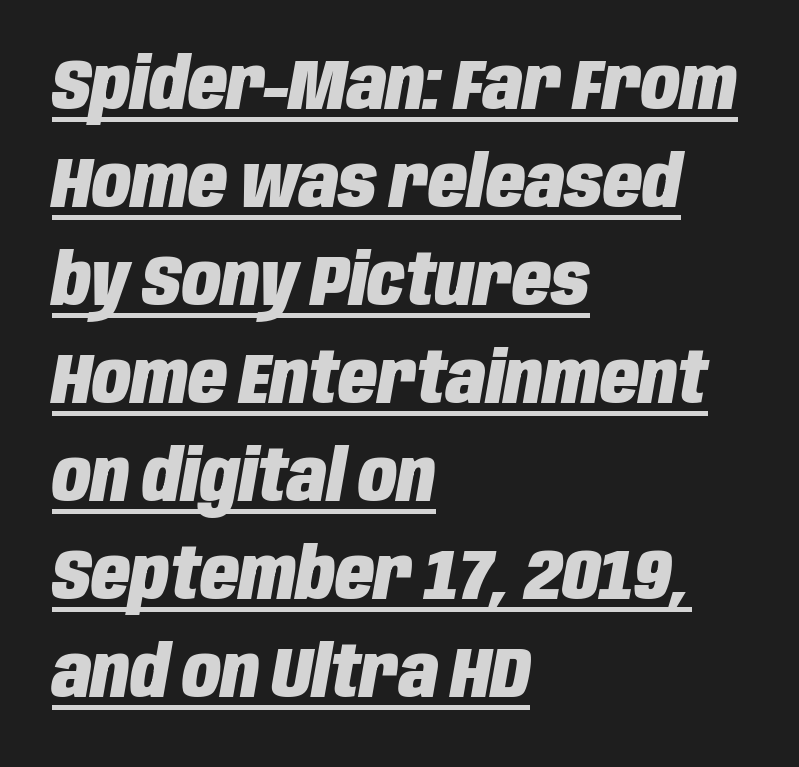
The image shows 71 px heavy, condensed type, italic (leaning right); set left-aligned, normal line spacing (1.38x), normal letter spacing, underlined; low stroke contrast and a large x-height.
